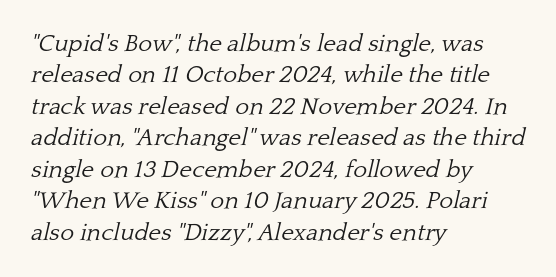
Q: Is the text bold? A: No.
Q: Is the text italic (slanted)? A: Yes, it leans right by about 13 degrees.
Q: Is the text underlined? A: No.
Q: How is the paragraph aligned? A: Left-aligned.
Q: Is the spacing between letters normal or unusually wide? A: Normal.
Q: Is the spacing between lines tight, normal or loose? A: Normal.
